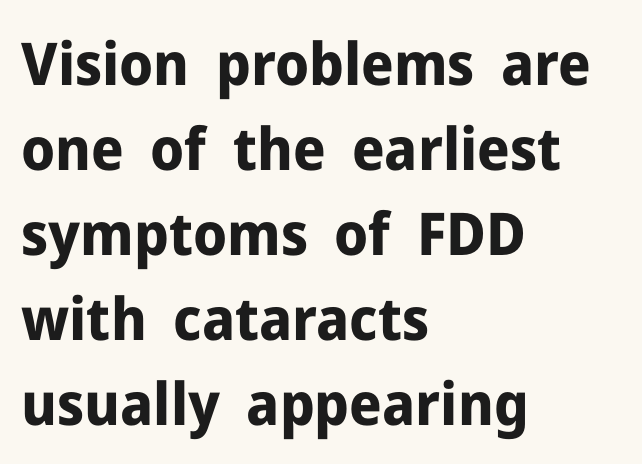
The image shows 59 px bold sans-serif type, upright; set left-aligned, normal line spacing (1.44x), normal letter spacing, not underlined; low stroke contrast and a medium x-height.
